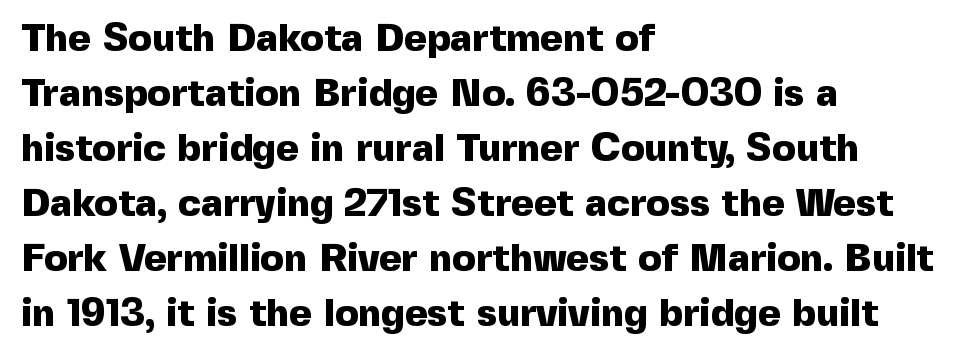
The space between consecutive lines is moderate. Quick note: not italic, upright. The paragraph shown leans on its left margin. Unmarked baselines from the first word to the last.
